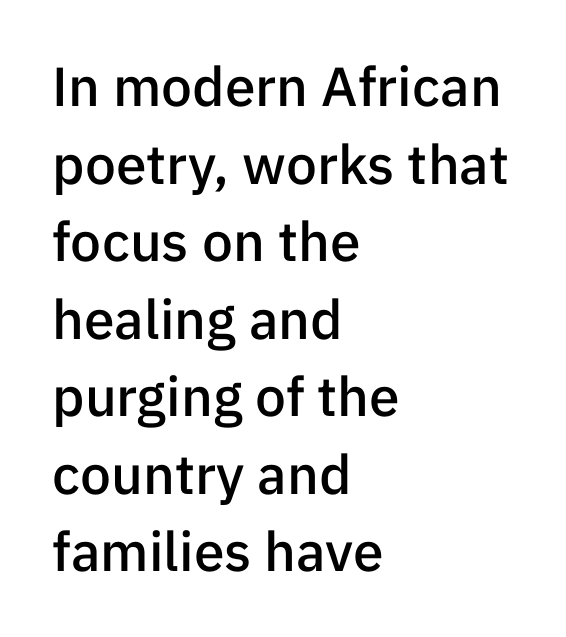
The image shows 55 px semibold sans-serif type, upright; set left-aligned, normal line spacing (1.41x), normal letter spacing, not underlined; low stroke contrast and a medium x-height.
